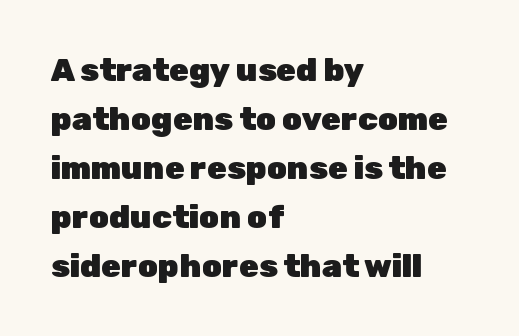
Q: Is the text bold? A: Yes.
Q: Is the text italic (slanted)? A: No, it is upright.
Q: Is the typeface a serif or a sans-serif typeface? A: Sans-serif.
Q: Is the text underlined? A: No.
Q: How is the paragraph aligned? A: Left-aligned.
Q: Is the spacing between letters normal or unusually wide? A: Normal.
Q: Is the spacing between lines tight, normal or loose? A: Normal.
Q: Width (condensed, normal, or wide)? A: Normal.
Q: Stroke contrast? A: Low.
Q: x-height? A: Medium.
Q: Monospaced? A: No.
